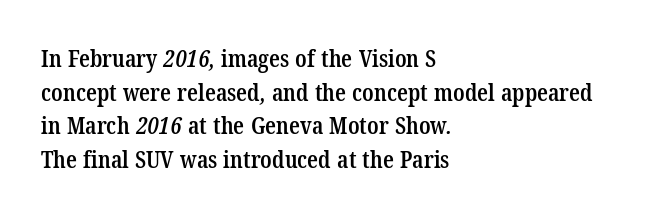
The image shows 24 px text type; set left-aligned, normal line spacing (1.4x), normal letter spacing, not underlined.
